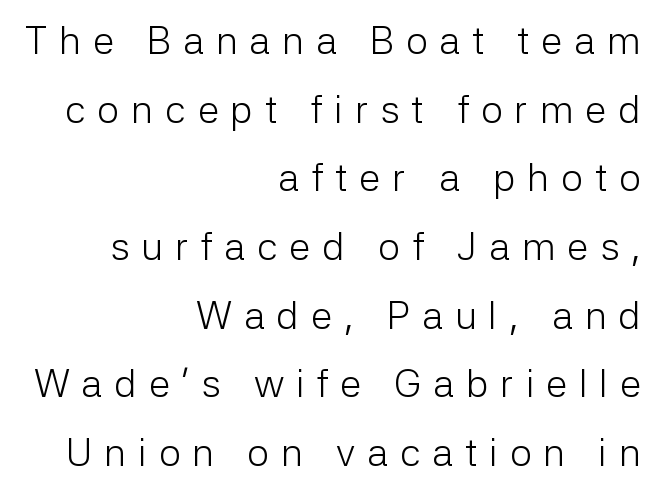
{"serif": "no", "italic": "no", "bold": "no", "weight": "light", "width": "normal", "stroke_contrast": "low", "x_height": "medium", "monospaced": "no", "underline": "no", "align": "right", "line_spacing_ratio": 1.76, "letter_spacing": "wide", "letter_spacing_em": 0.3, "glyph_px": 39}
